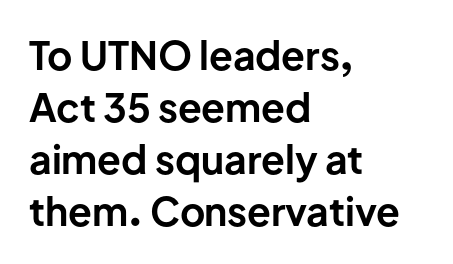
The image shows 39 px bold sans-serif type, upright; set left-aligned, normal line spacing (1.33x), normal letter spacing, not underlined; low stroke contrast and a medium x-height.
